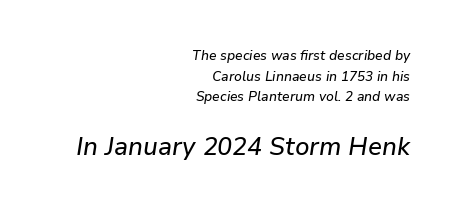
Q: Is the text italic (slanted)? A: Yes, it leans right by about 9 degrees.
Q: Is the text underlined? A: No.
Q: How is the paragraph aligned? A: Right-aligned.
Q: Is the spacing between letters normal or unusually wide? A: Normal.
Q: Is the spacing between lines tight, normal or loose? A: Normal.
Q: Which block of text is set in a larger size, the first (top) or the second (bottom)? A: The second (bottom) one.
